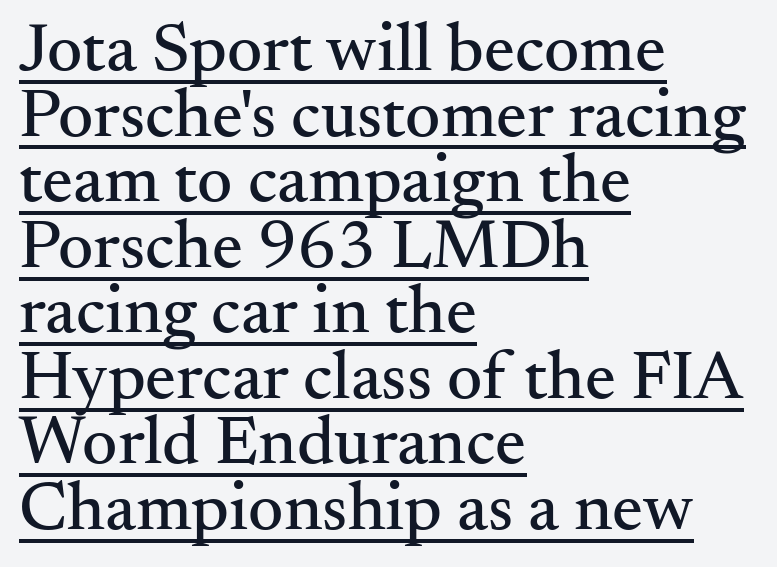
The image shows 69 px serif type, upright; set left-aligned, tight line spacing (0.95x), normal letter spacing, underlined; medium stroke contrast and a small x-height.
